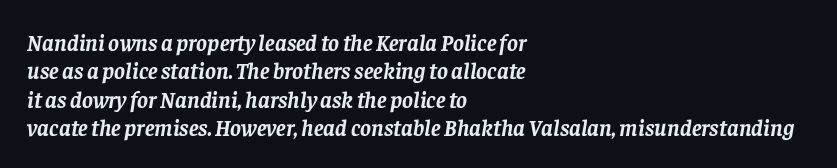
Q: Is the text bold? A: Yes.
Q: Is the text italic (slanted)? A: Yes, it leans right by about 8 degrees.
Q: Is the text underlined? A: No.
Q: How is the paragraph aligned? A: Left-aligned.
Q: Is the spacing between letters normal or unusually wide? A: Normal.
